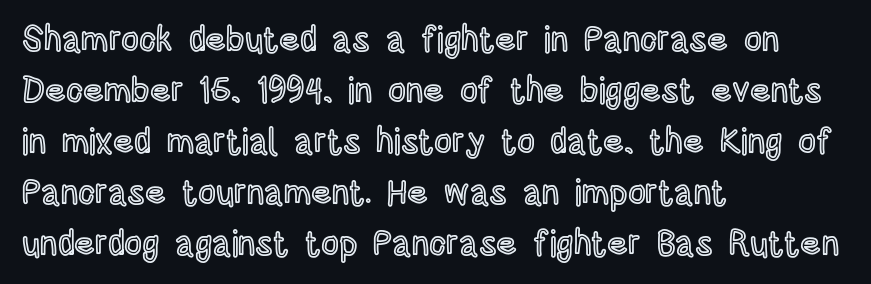
Q: Is the text italic (slanted)? A: No, it is upright.
Q: Is the text underlined? A: No.
Q: How is the paragraph aligned? A: Left-aligned.
Q: Is the spacing between letters normal or unusually wide? A: Normal.
Q: Is the spacing between lines tight, normal or loose? A: Normal.
Q: Width (condensed, normal, or wide)? A: Condensed.
Q: x-height? A: Large.
Q: Monospaced? A: No.
